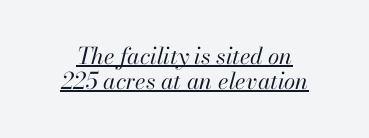
The image shows 23 px text type, italic (leaning right); set centered, tight line spacing (1.09x), normal letter spacing, underlined.
